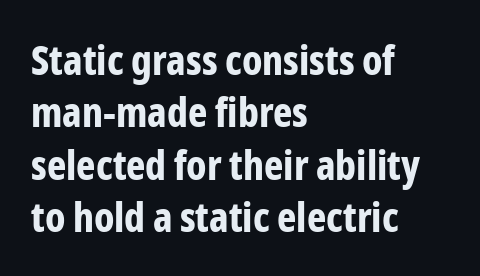
Q: Is the text bold? A: Yes.
Q: Is the text italic (slanted)? A: No, it is upright.
Q: Is the typeface a serif or a sans-serif typeface? A: Sans-serif.
Q: Is the text underlined? A: No.
Q: How is the paragraph aligned? A: Left-aligned.
Q: Is the spacing between letters normal or unusually wide? A: Normal.
Q: Is the spacing between lines tight, normal or loose? A: Normal.
Q: Width (condensed, normal, or wide)? A: Condensed.
Q: Stroke contrast? A: Low.
Q: x-height? A: Medium.
Q: Monospaced? A: No.
